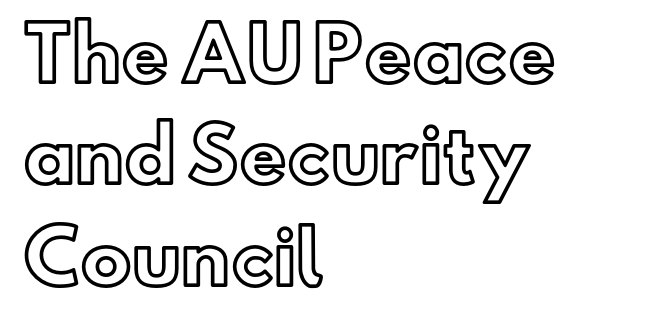
The baseline area is clear. Spacing verdict: proportional, widths tailored to each character. These lines were composed using upright roman letters. These lines keep a tight, regular rhythm from letter to letter. Baseline-to-baseline distance is the conventional proportion of letter height. Reading down the block, your eye returns to a fixed left position each line.
